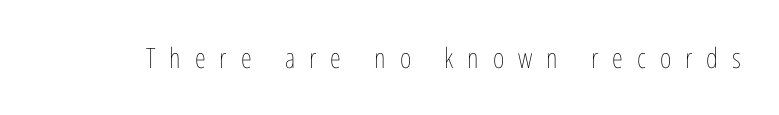
The image shows 28 px thin, condensed type, upright; set unusually wide letter spacing (+0.5 em), not underlined; low stroke contrast and a medium x-height.
